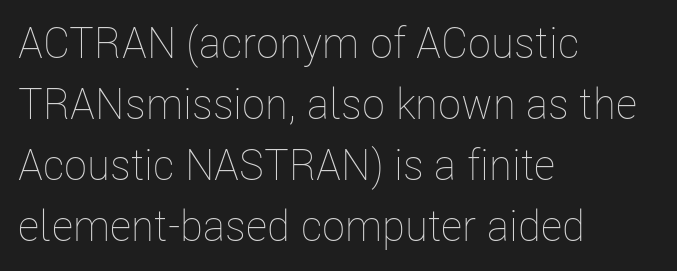
{"italic": "no", "bold": "no", "weight": "thin", "width": "condensed", "stroke_contrast": "low", "x_height": "medium", "monospaced": "no", "underline": "no", "align": "left", "line_spacing": "normal", "line_spacing_ratio": 1.42, "letter_spacing": "normal", "letter_spacing_em": 0.0, "glyph_px": 43}
